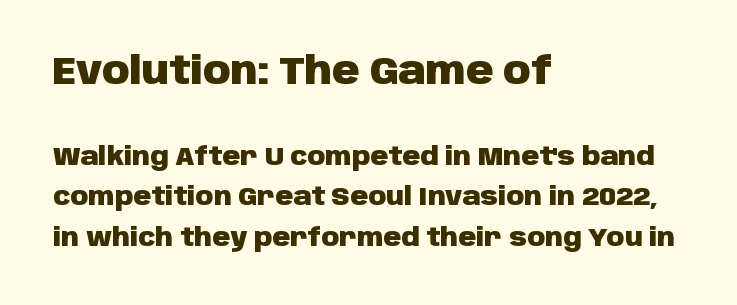
The rag falls on the right side of this text block. The type family on display is of the sans-serif kind. Larger block? The one above; the one below is distinctly smaller. The rendering uses a moderate line-height, typical for paragraphs. There is no visible air inserted between adjacent glyphs.
